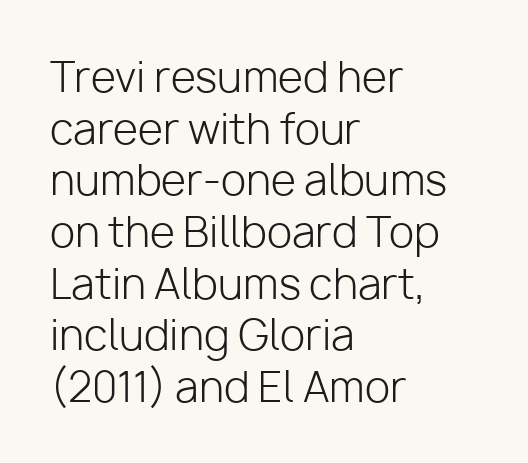
Q: Is the text bold? A: No.
Q: Is the text italic (slanted)? A: No, it is upright.
Q: Is the typeface a serif or a sans-serif typeface? A: Sans-serif.
Q: Is the text underlined? A: No.
Q: How is the paragraph aligned? A: Left-aligned.
Q: Is the spacing between letters normal or unusually wide? A: Normal.
Q: Is the spacing between lines tight, normal or loose? A: Normal.
Q: Width (condensed, normal, or wide)? A: Normal.
Q: Stroke contrast? A: Low.
Q: x-height? A: Medium.
Q: Monospaced? A: No.
